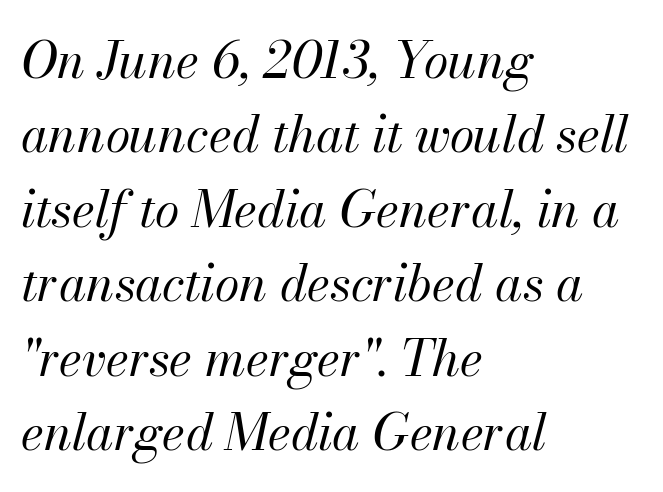
The image shows 50 px regular-weight type, italic (leaning right); set left-aligned, normal line spacing (1.49x), normal letter spacing, not underlined; medium stroke contrast and a small x-height.
